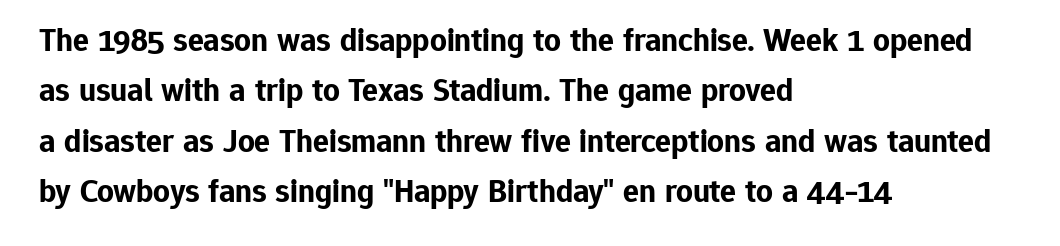
Q: Is the text bold? A: Yes.
Q: Is the text italic (slanted)? A: No, it is upright.
Q: Is the typeface a serif or a sans-serif typeface? A: Sans-serif.
Q: Is the text underlined? A: No.
Q: How is the paragraph aligned? A: Left-aligned.
Q: Is the spacing between letters normal or unusually wide? A: Normal.
Q: Is the spacing between lines tight, normal or loose? A: Normal.
Q: Width (condensed, normal, or wide)? A: Normal.
Q: Stroke contrast? A: Low.
Q: x-height? A: Medium.
Q: Monospaced? A: No.
